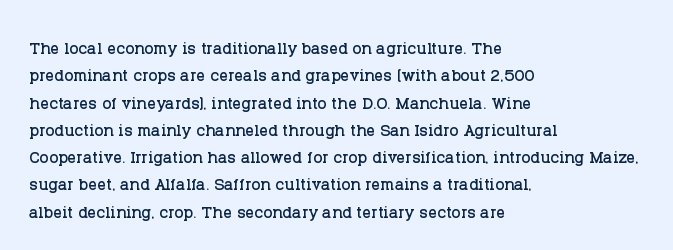
The lines are quadded left. Bare-footed words on every line. Notice how the stems are strictly vertical — no italics here. The gaps between neighbouring characters are ordinary and unremarkable.
